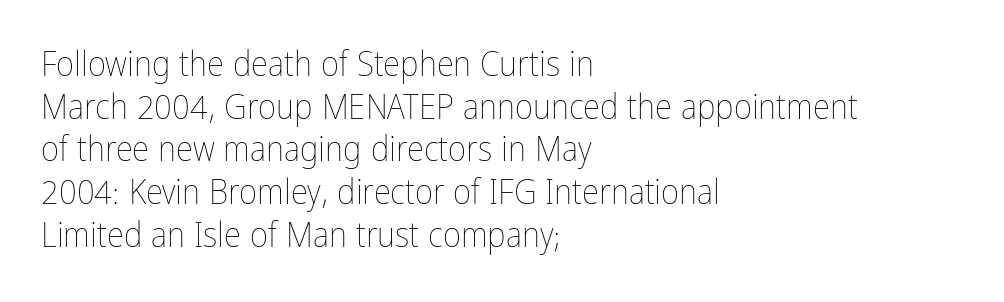
Descender tails drop into unmarked territory. Does the copy run flush right? No — it runs flush left. This sample uses plain, unmodified letter spacing. These glyphs show unthickened strokes, regular width or finer.
